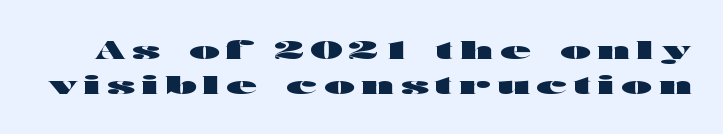
{"italic": "no", "bold": "yes", "underline": "no", "line_spacing": "normal", "line_spacing_ratio": 1.4, "letter_spacing": "wide", "letter_spacing_em": 0.28, "glyph_px": 25}
